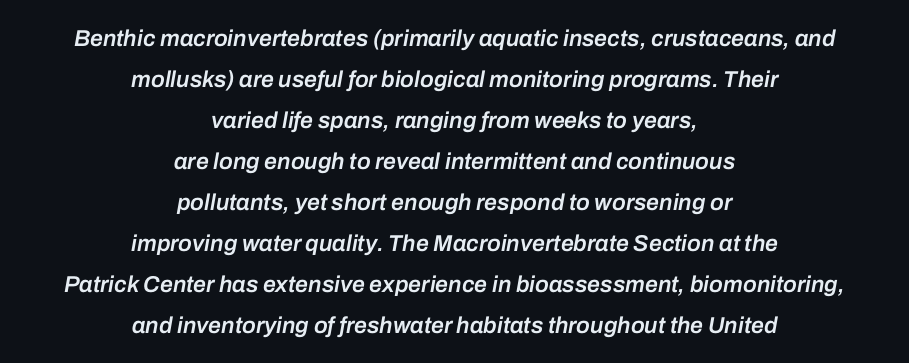
The image shows 23 px text type, italic (leaning right); set centered, line spacing 1.78x, normal letter spacing, not underlined.
